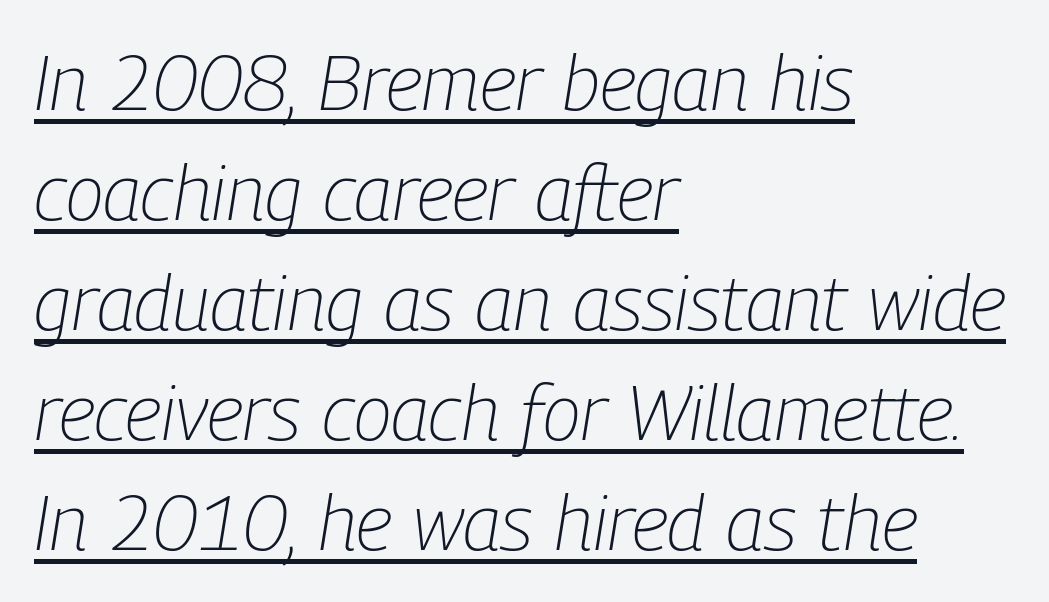
{"italic": "yes", "lean": "right", "slant_degrees": 9, "bold": "no", "weight": "light", "width": "condensed", "stroke_contrast": "low", "x_height": "medium", "monospaced": "no", "underline": "yes", "align": "left", "line_spacing": "normal", "line_spacing_ratio": 1.41, "letter_spacing": "normal", "letter_spacing_em": 0.0, "glyph_px": 78}
